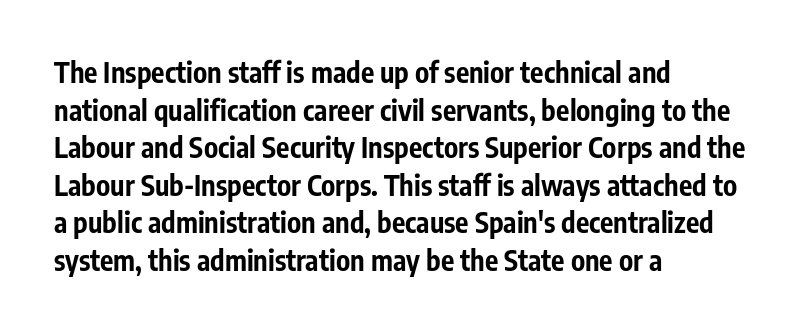
The line texture is even and compact thanks to regular tracking. A dark, heavy texture on the line: the type is bold. A student would call this left alignment; a typographer would say flush left, rag right. These lines sit exactly where default settings would place them. Descender tails drop into unmarked territory. Are there feet on the stems? There aren't — it's a sans.
